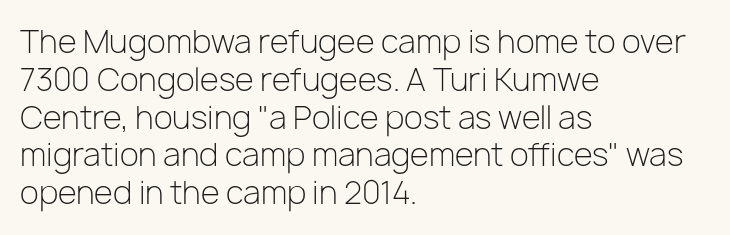
{"serif": "no", "italic": "no", "bold": "no", "weight": "light", "width": "normal", "stroke_contrast": "low", "x_height": "medium", "monospaced": "no", "underline": "no", "align": "left", "line_spacing_ratio": 1.22, "letter_spacing": "normal", "letter_spacing_em": 0.0, "glyph_px": 31}
